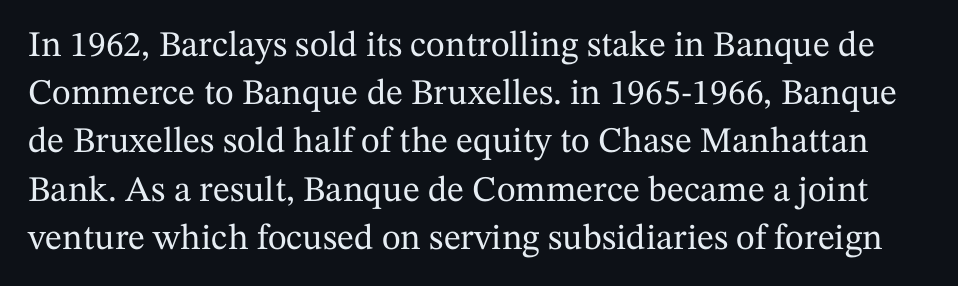
The foot of each line stays bare and open. These lines are composed in type with serifs. The font's upright variant was chosen for this text. The leading is moderate, giving the passage an even texture.
